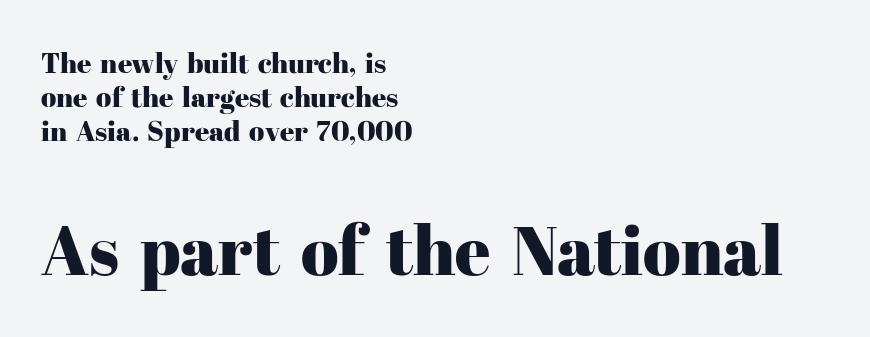
The glyphs in this specimen are seriffed. The passage shown is typed in a proportional face where columns would drift. This rendering leaves character spacing at its baseline value. The later block is typeset at a bigger size than the earlier block. A typesetter would mark this as roman, not italic.
